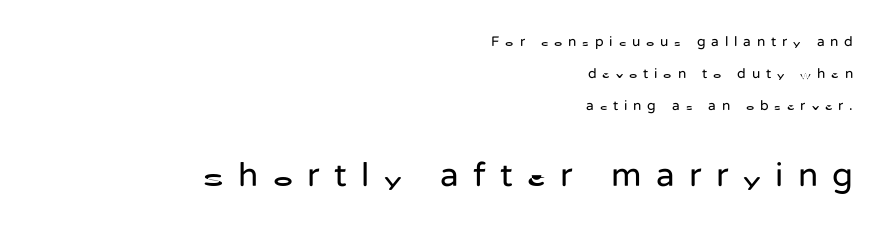
Looks like regular typesetting: each glyph gets only the width it needs. These lines have a slow, spaced-out rhythm from letter to letter. The setting favours the right margin, as signatures and pull-quotes sometimes do. The leading is generous, giving the passage an open texture. The strokes carry an ordinary text weight at most.
